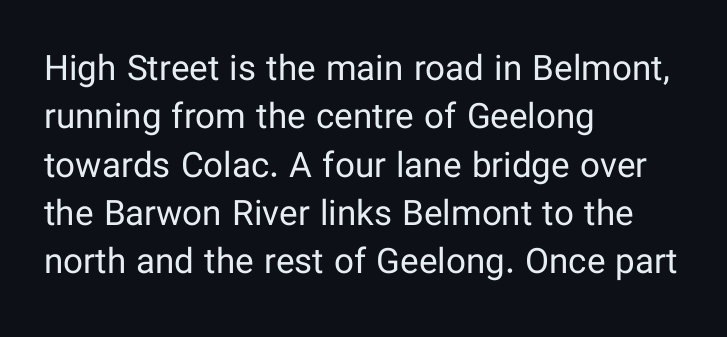
{"serif": "no", "italic": "no", "bold": "no", "weight": "regular", "width": "normal", "stroke_contrast": "low", "x_height": "medium", "monospaced": "no", "underline": "no", "align": "left", "line_spacing": "normal", "line_spacing_ratio": 1.38, "letter_spacing": "normal", "letter_spacing_em": 0.0, "glyph_px": 35}
